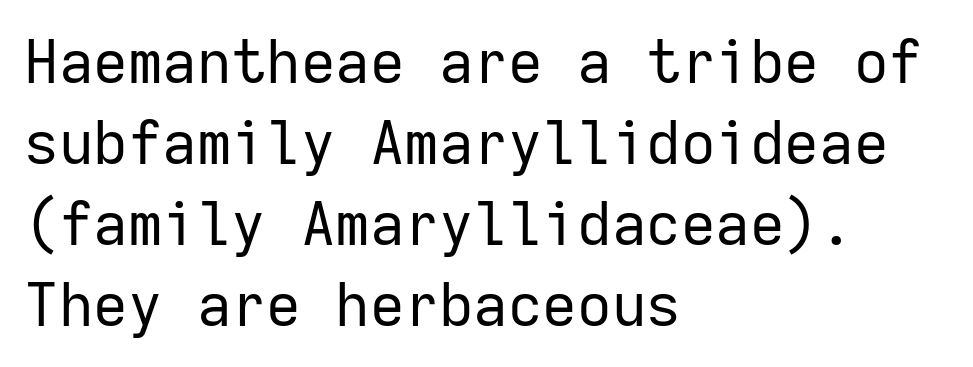
Stems and bowls with no extra thickness — not bold. Words appear dense and cohesive because spacing is normal. Any mark beneath the type? The region is blank. This is roman type, the default non-slanted kind.
